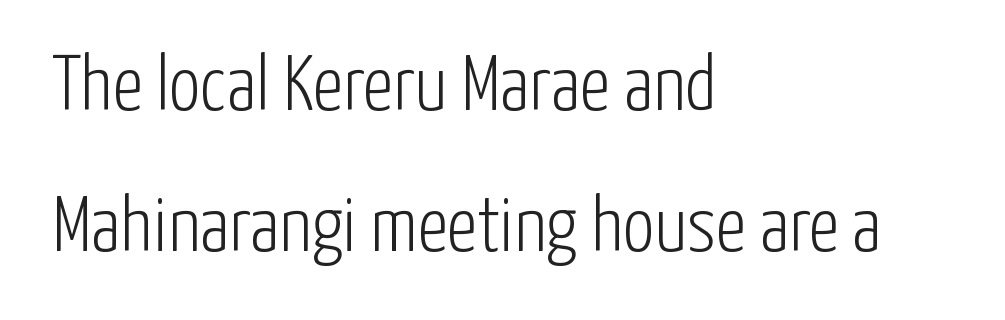
Q: Is the text bold? A: No.
Q: Is the text italic (slanted)? A: No, it is upright.
Q: Is the typeface a serif or a sans-serif typeface? A: Sans-serif.
Q: Is the text underlined? A: No.
Q: How is the paragraph aligned? A: Left-aligned.
Q: Is the spacing between letters normal or unusually wide? A: Normal.
Q: Width (condensed, normal, or wide)? A: Condensed.
Q: Stroke contrast? A: Low.
Q: x-height? A: Medium.
Q: Monospaced? A: No.
